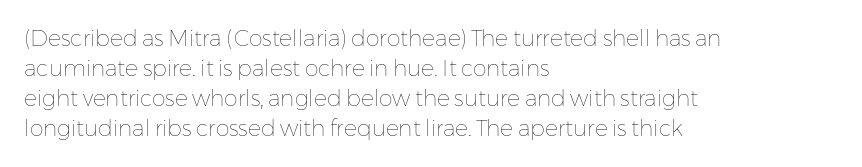
The letterforms sit shoulder to shoulder at normal distance. The space directly below the letters is spotless. Counters stay open thanks to moderate or lighter strokes. The vertical gap from one line to the next is medium. Ascenders rise straight up at ninety degrees. The ragged edge is on the right, which tells us the setting is flush left.
